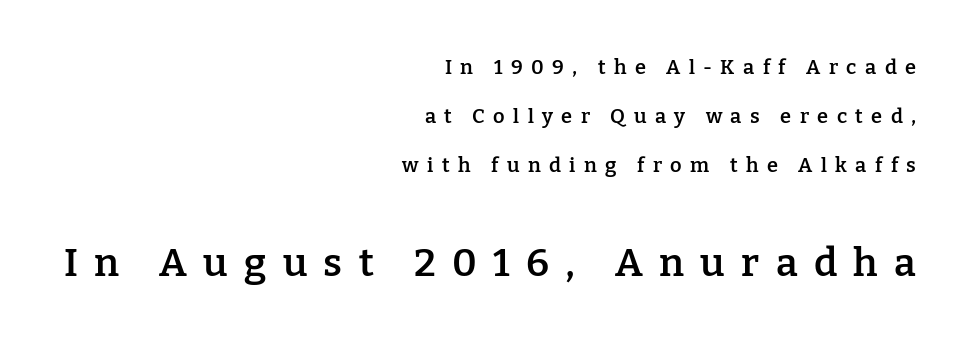
{"serif": "yes", "italic": "no", "bold": "semi", "weight": "semibold", "width": "normal", "stroke_contrast": "low", "x_height": "medium", "monospaced": "no", "underline": "no", "align": "right", "line_spacing": "loose", "line_spacing_ratio": 2.46, "letter_spacing": "wide", "letter_spacing_em": 0.42, "larger_block": "second", "size_ratio": 1.95, "glyph_px": 39}
